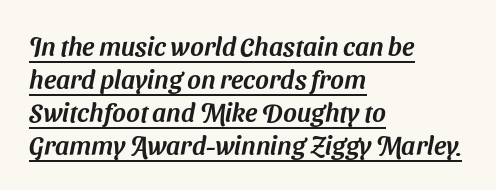
{"underline": "yes", "align": "left", "line_spacing": "normal", "line_spacing_ratio": 1.27, "letter_spacing": "normal", "letter_spacing_em": 0.0, "glyph_px": 26}
